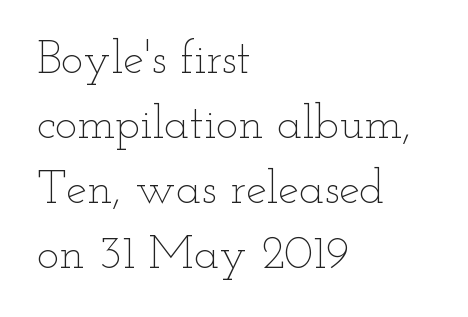
The image shows 47 px thin, wide type, upright; set left-aligned, normal line spacing (1.38x), normal letter spacing, not underlined; low stroke contrast and a small x-height.
